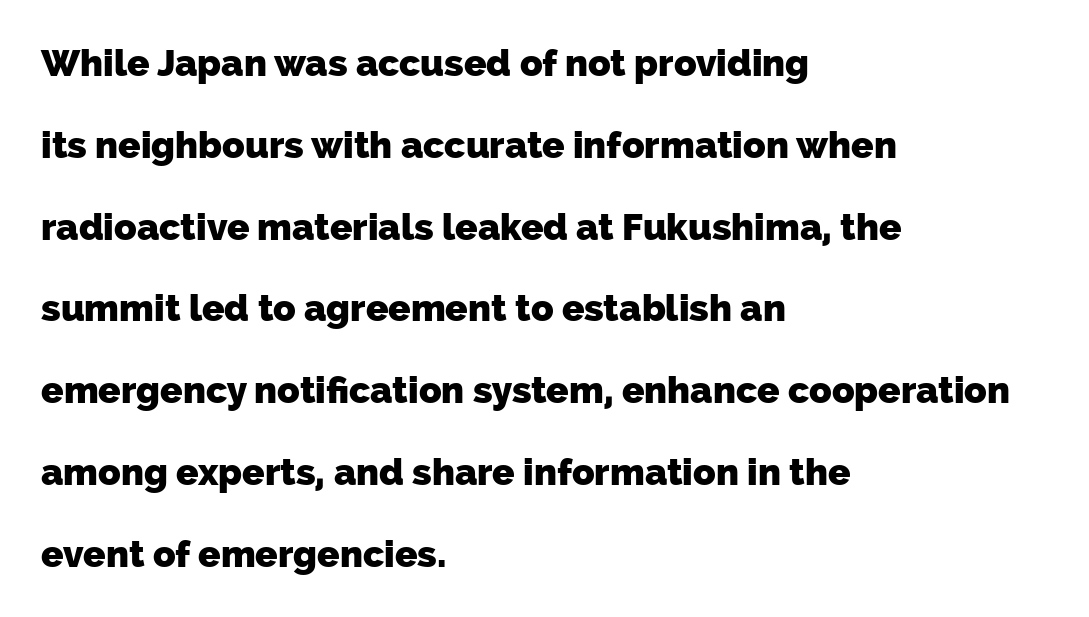
The image shows 37 px heavy sans-serif type; set left-aligned, loose line spacing (2.21x), normal letter spacing, not underlined; low stroke contrast and a medium x-height.
